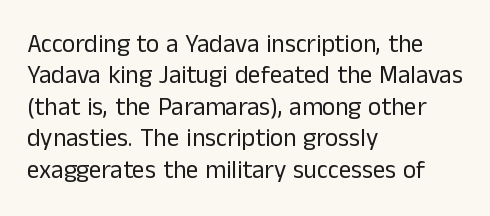
No letter is thick-stroked: the sample isn't bold. This is roman type, the default non-slanted kind. One glance says typical: line gaps are just what's usual. Plain, unruled lines of type. This sample is left-justified, so line endings fall wherever the words run out.
